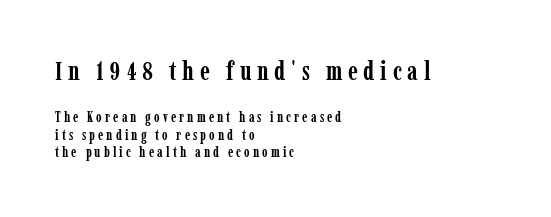
The image shows 26 px bold type, upright; set left-aligned, normal line spacing (1.25x), unusually wide letter spacing (+0.22 em), not underlined; the first (top) block is 1.86x larger.
